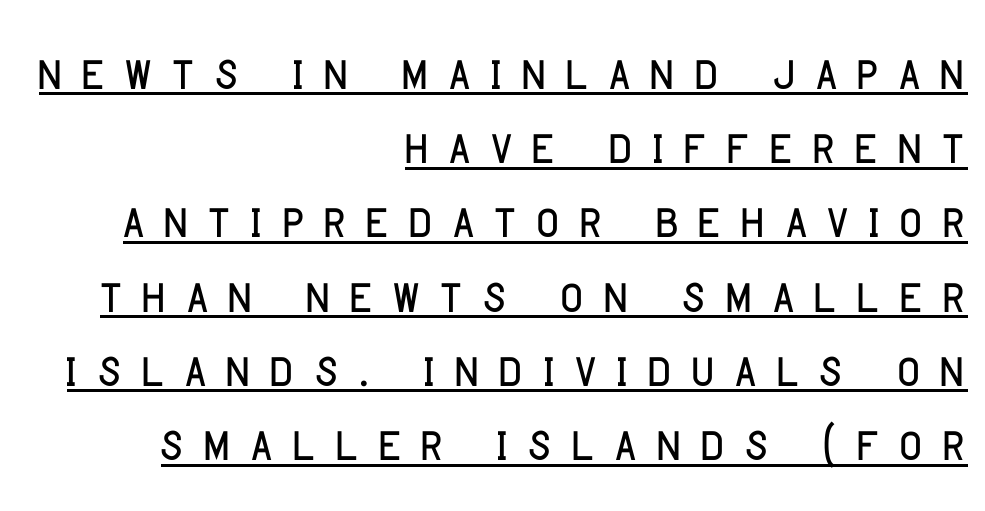
The image shows 64 px condensed sans-serif type, upright; set right-aligned, line spacing 1.16x, unusually wide letter spacing (+0.29 em), underlined; low stroke contrast and a large x-height.
